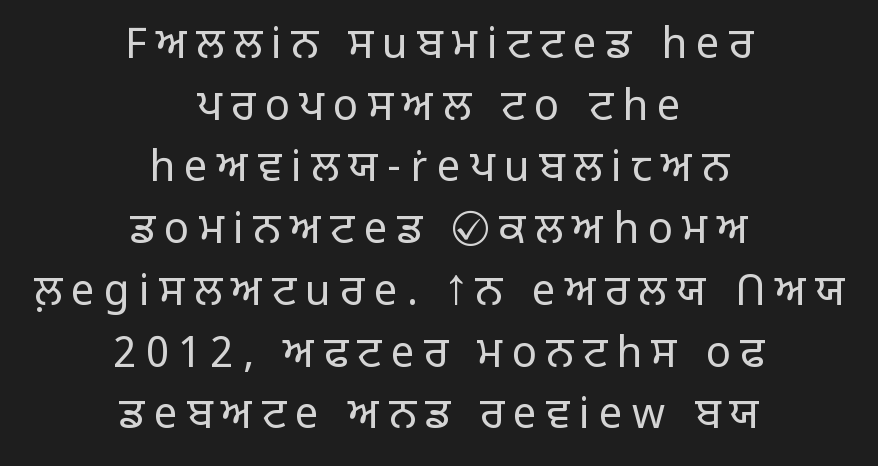
Q: Is the text bold? A: No.
Q: Is the text italic (slanted)? A: No, it is upright.
Q: Is the typeface a serif or a sans-serif typeface? A: Sans-serif.
Q: Is the text underlined? A: No.
Q: How is the paragraph aligned? A: Centered.
Q: Is the spacing between letters normal or unusually wide? A: Unusually wide.
Q: Is the spacing between lines tight, normal or loose? A: Normal.
Q: Width (condensed, normal, or wide)? A: Normal.
Q: Stroke contrast? A: Low.
Q: x-height? A: Large.
Q: Monospaced? A: No.
